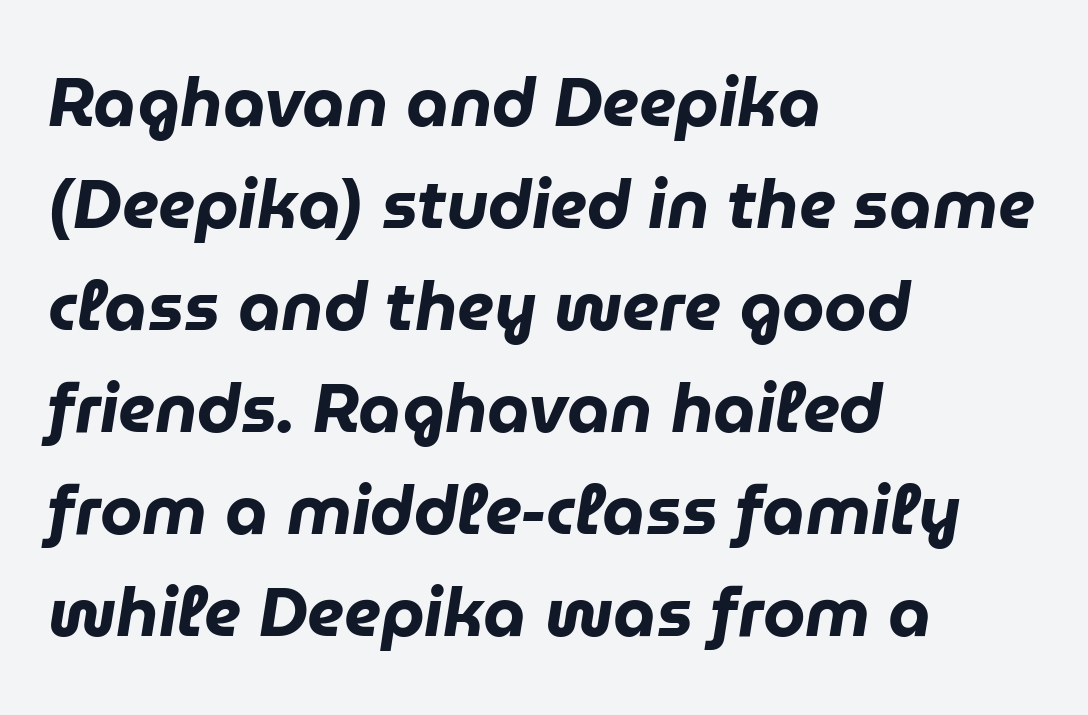
The letters advance in unequal steps, a hallmark of proportional type. Left-aligned paragraph, ragged on the right. Look at the stroke-to-counter ratio: heavy, a bold. Anything drawn beneath the words? Only blank space.
